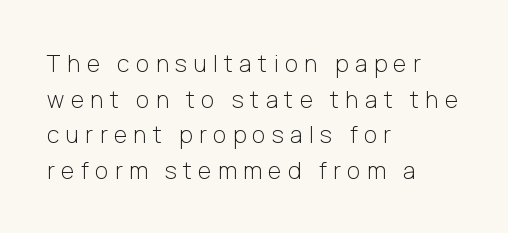
Tracking value appears strongly positive — letters spread wide. The typography opts for an upright posture over an oblique one. Quick note: interline space is typical. The rendering anchors every line to the left-hand side. Each row of text sits above clean, open space. The weight tops out at a normal text grade.
